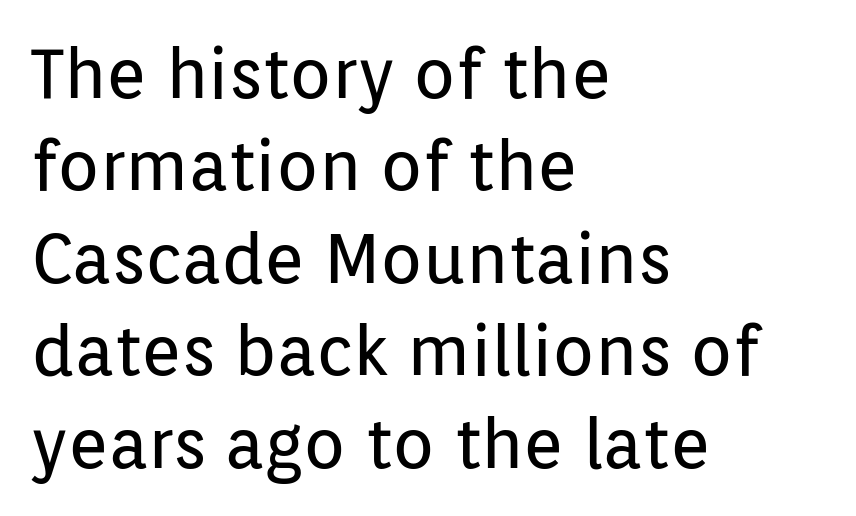
Q: Is the text bold? A: No.
Q: Is the text italic (slanted)? A: No, it is upright.
Q: Is the typeface a serif or a sans-serif typeface? A: Sans-serif.
Q: Is the text underlined? A: No.
Q: How is the paragraph aligned? A: Left-aligned.
Q: Is the spacing between letters normal or unusually wide? A: Normal.
Q: Is the spacing between lines tight, normal or loose? A: Normal.
Q: Width (condensed, normal, or wide)? A: Normal.
Q: Stroke contrast? A: Low.
Q: x-height? A: Medium.
Q: Monospaced? A: No.
